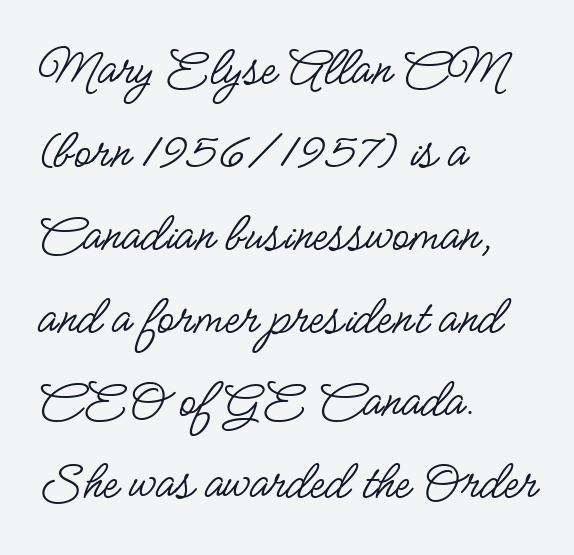
Heaviness? Minimal to ordinary, like unemphasized prose. The rendering uses a moderate line-height, typical for paragraphs. Is the block centered? No — it sits flush against the left margin. Honestly, there is no underline to notice here at all.
